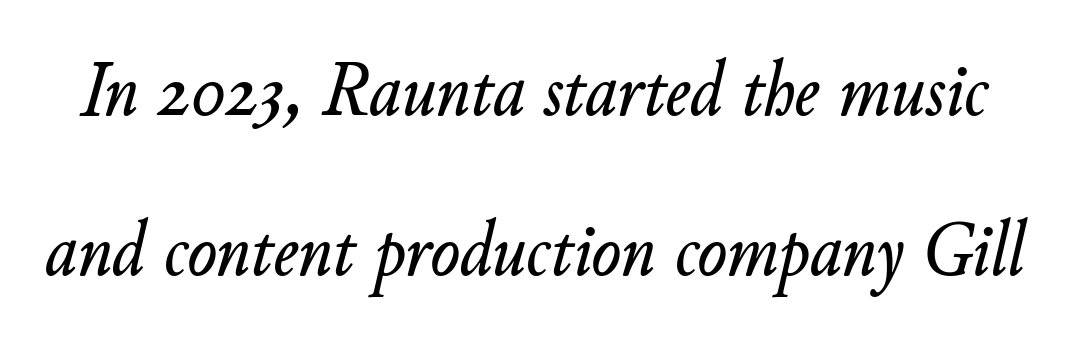
{"italic": "yes", "lean": "right", "slant_degrees": 11, "width": "normal", "stroke_contrast": "low", "x_height": "small", "monospaced": "no", "underline": "no", "line_spacing": "loose", "line_spacing_ratio": 2.05, "letter_spacing": "normal", "letter_spacing_em": 0.0, "glyph_px": 78}
